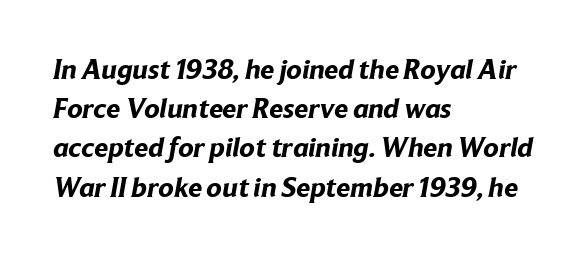
{"serif": "no", "bold": "yes", "weight": "bold", "width": "normal", "stroke_contrast": "low", "x_height": "medium", "monospaced": "no", "underline": "no", "align": "left", "line_spacing": "normal", "line_spacing_ratio": 1.4, "letter_spacing": "normal", "letter_spacing_em": 0.0, "glyph_px": 28}
